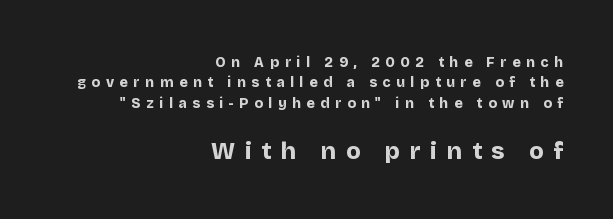
The image shows 24 px bold type, upright; set right-aligned, normal line spacing (1.46x), unusually wide letter spacing (+0.4 em), not underlined; the second (bottom) block is 1.71x larger.
